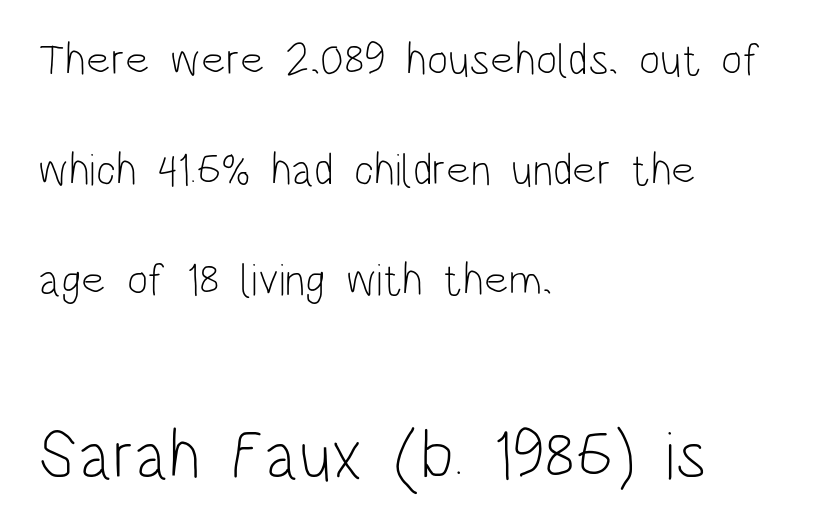
Q: Is the text bold? A: No.
Q: Is the text italic (slanted)? A: No, it is upright.
Q: Is the typeface a serif or a sans-serif typeface? A: Sans-serif.
Q: Is the text underlined? A: No.
Q: How is the paragraph aligned? A: Left-aligned.
Q: Is the spacing between letters normal or unusually wide? A: Normal.
Q: Is the spacing between lines tight, normal or loose? A: Loose.
Q: Which block of text is set in a larger size, the first (top) or the second (bottom)? A: The second (bottom) one.
Q: Width (condensed, normal, or wide)? A: Condensed.
Q: Stroke contrast? A: Low.
Q: x-height? A: Large.
Q: Monospaced? A: No.
